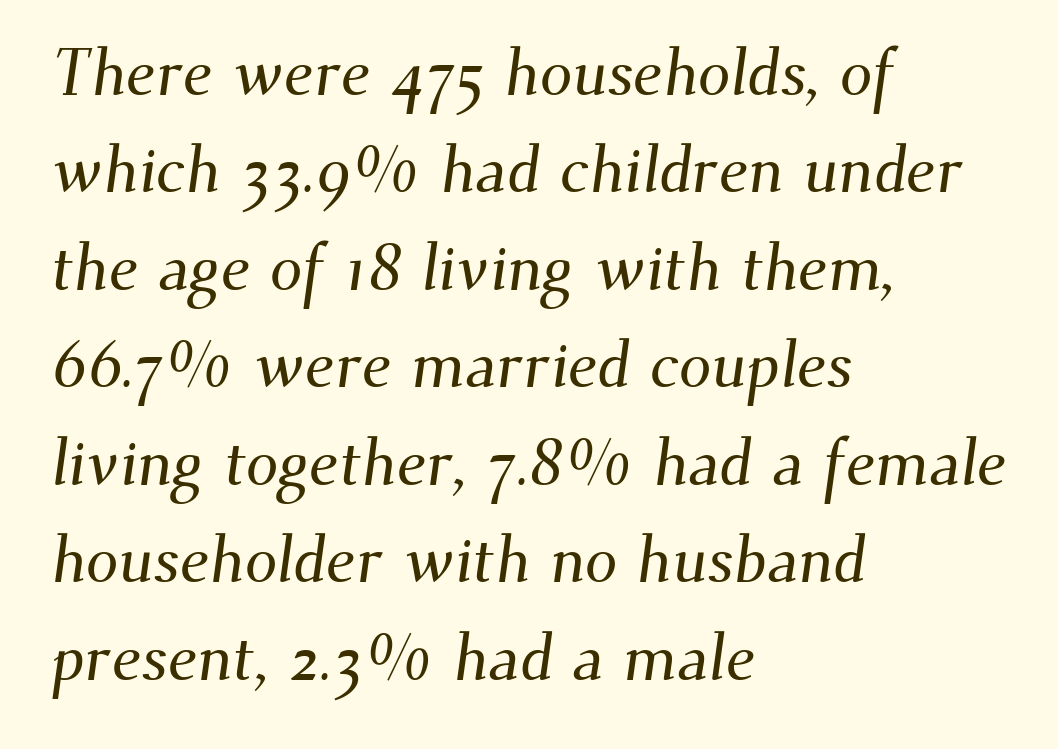
{"serif": "yes", "width": "normal", "stroke_contrast": "medium", "x_height": "small", "monospaced": "no", "underline": "no", "align": "left", "line_spacing": "normal", "line_spacing_ratio": 1.5, "letter_spacing": "normal", "letter_spacing_em": 0.0, "glyph_px": 65}
